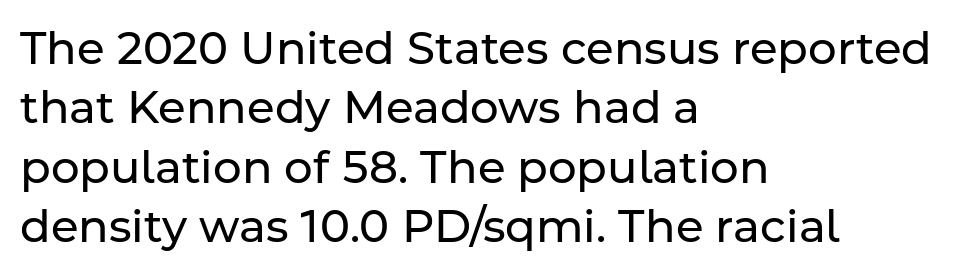
{"serif": "no", "italic": "no", "bold": "no", "weight": "regular", "width": "normal", "stroke_contrast": "low", "x_height": "medium", "monospaced": "no", "underline": "no", "align": "left", "line_spacing": "normal", "line_spacing_ratio": 1.32, "letter_spacing": "normal", "letter_spacing_em": 0.0, "glyph_px": 45}
